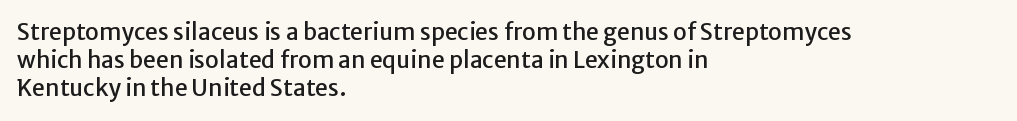
The image shows 23 px text type, upright; set left-aligned, line spacing 1.22x, normal letter spacing, not underlined.
